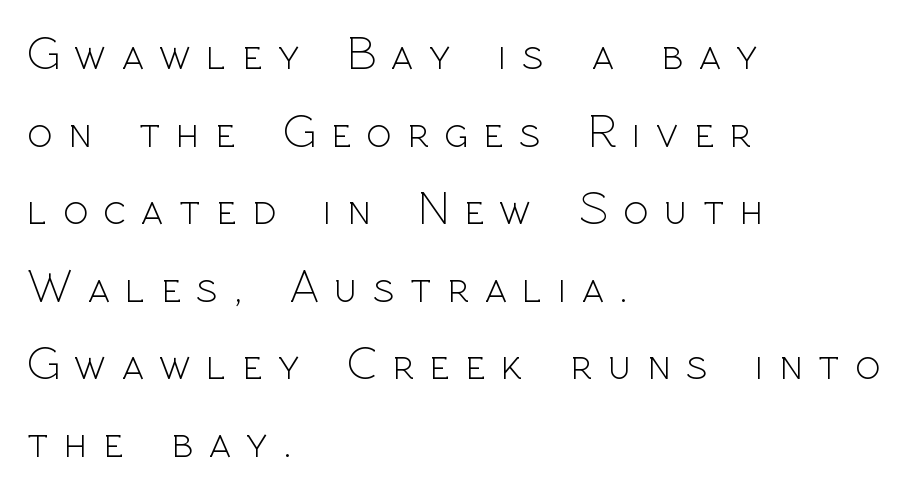
The image shows 47 px light sans-serif type, upright; set left-aligned, normal line spacing (1.65x), unusually wide letter spacing (+0.33 em), not underlined; a medium x-height.
